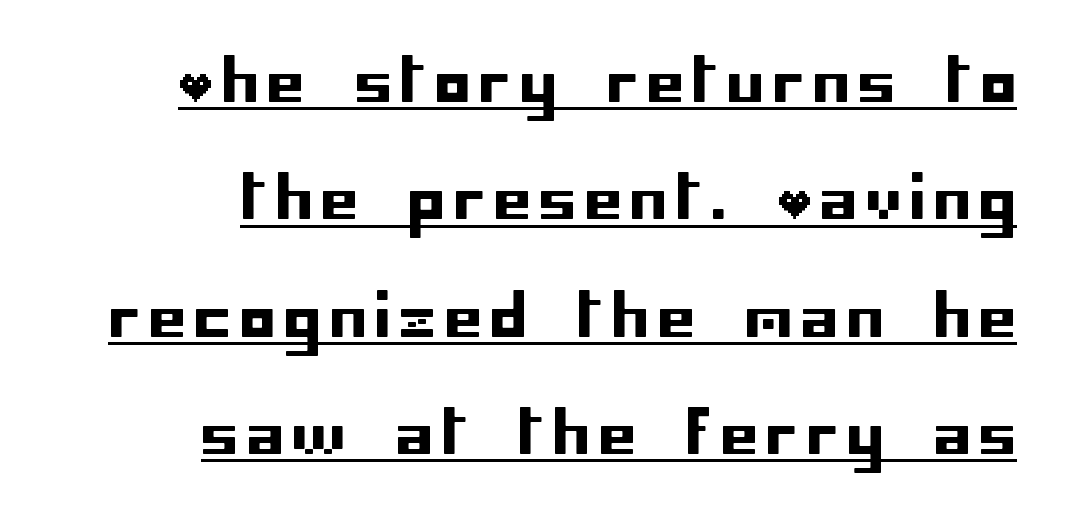
{"serif": "no", "italic": "no", "width": "normal", "stroke_contrast": "low", "x_height": "large", "underline": "yes", "align": "right", "line_spacing": "loose", "line_spacing_ratio": 1.99, "glyph_px": 59}
